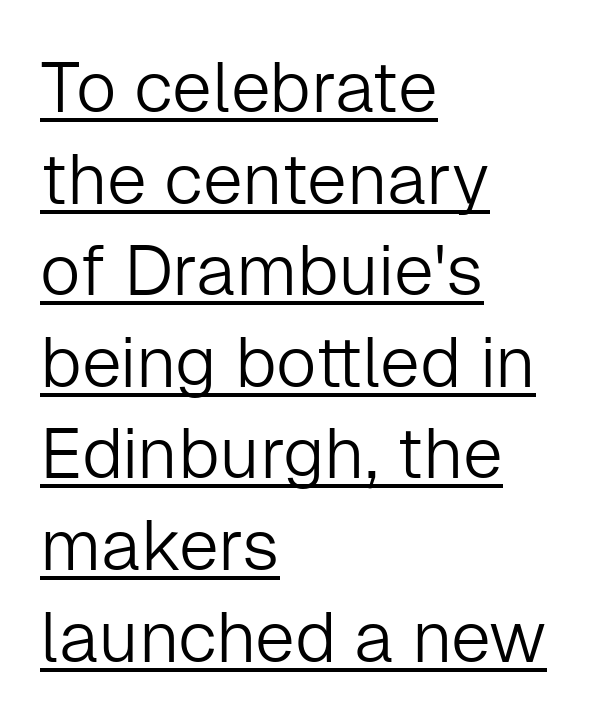
Q: Is the text bold? A: No.
Q: Is the text italic (slanted)? A: No, it is upright.
Q: Is the typeface a serif or a sans-serif typeface? A: Sans-serif.
Q: Is the text underlined? A: Yes.
Q: How is the paragraph aligned? A: Left-aligned.
Q: Is the spacing between letters normal or unusually wide? A: Normal.
Q: Is the spacing between lines tight, normal or loose? A: Normal.
Q: Width (condensed, normal, or wide)? A: Normal.
Q: Stroke contrast? A: Low.
Q: x-height? A: Medium.
Q: Monospaced? A: No.
